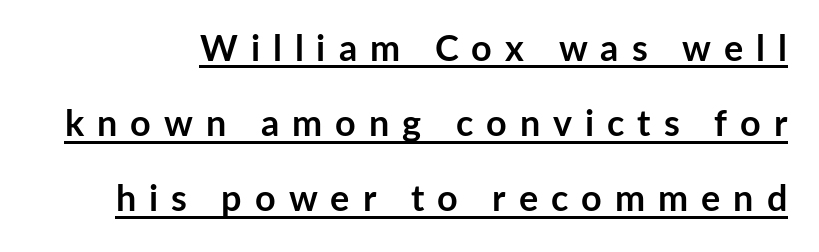
{"serif": "no", "italic": "no", "bold": "yes", "weight": "semibold", "width": "normal", "stroke_contrast": "low", "x_height": "medium", "monospaced": "no", "underline": "yes", "line_spacing": "loose", "line_spacing_ratio": 2.09, "letter_spacing": "wide", "letter_spacing_em": 0.36, "glyph_px": 36}
